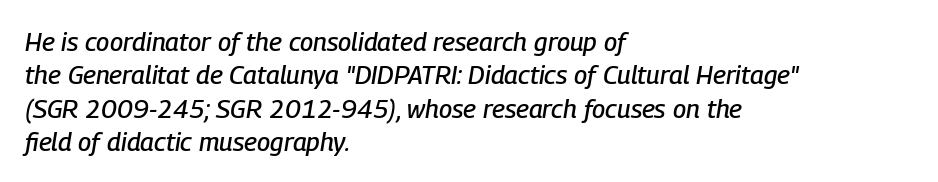
Summary of vertical rhythm: regular, with standard interline spacing. The paragraph shown leans on its left margin. Glyph-to-glyph distance matches everyday printed text. Words float on clear page, feet unadorned.
